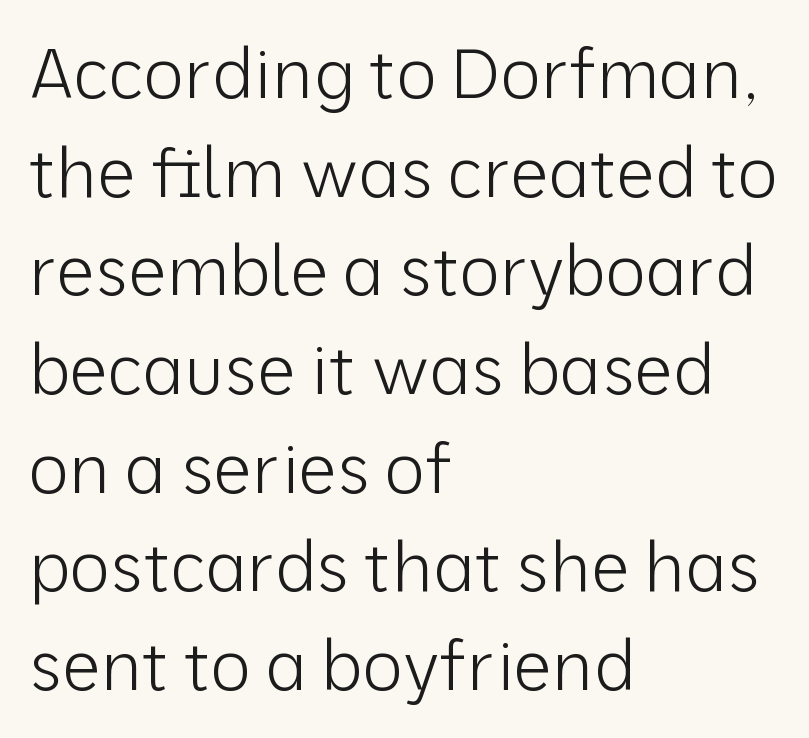
Q: Is the text bold? A: No.
Q: Is the text italic (slanted)? A: No, it is upright.
Q: Is the typeface a serif or a sans-serif typeface? A: Sans-serif.
Q: Is the text underlined? A: No.
Q: How is the paragraph aligned? A: Left-aligned.
Q: Is the spacing between letters normal or unusually wide? A: Normal.
Q: Is the spacing between lines tight, normal or loose? A: Normal.
Q: Width (condensed, normal, or wide)? A: Normal.
Q: Stroke contrast? A: Low.
Q: x-height? A: Medium.
Q: Monospaced? A: No.
